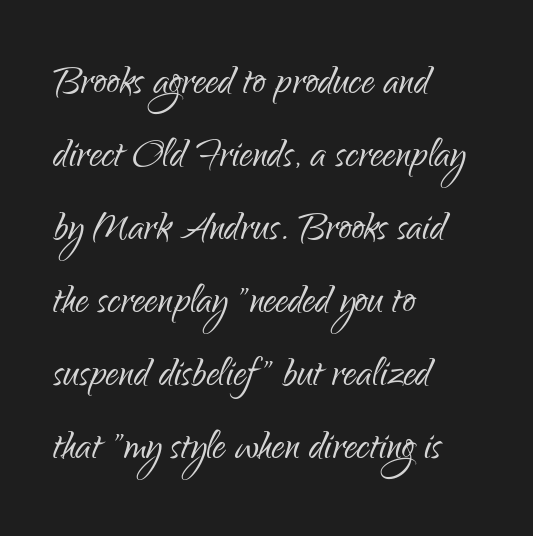
Q: Is the text bold? A: No.
Q: Is the text italic (slanted)? A: Yes.
Q: Is the typeface a serif or a sans-serif typeface? A: Sans-serif.
Q: Is the text underlined? A: No.
Q: How is the paragraph aligned? A: Left-aligned.
Q: Is the spacing between letters normal or unusually wide? A: Normal.
Q: Is the spacing between lines tight, normal or loose? A: Normal.
Q: Width (condensed, normal, or wide)? A: Condensed.
Q: Stroke contrast? A: Low.
Q: x-height? A: Small.
Q: Monospaced? A: No.
